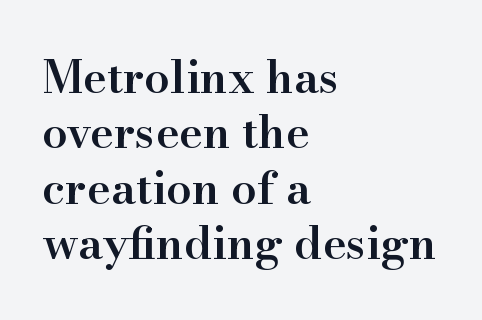
{"serif": "yes", "italic": "no", "bold": "semi", "weight": "semibold", "width": "normal", "stroke_contrast": "high", "x_height": "small", "monospaced": "no", "underline": "no", "align": "left", "line_spacing_ratio": 1.23, "letter_spacing": "normal", "letter_spacing_em": 0.0, "glyph_px": 45}
